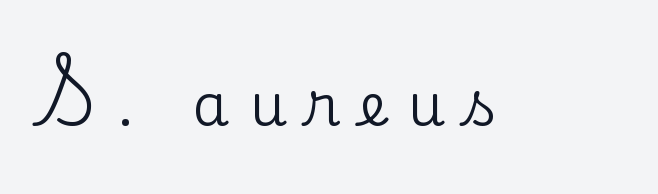
{"serif": "yes", "italic": "no", "width": "normal", "stroke_contrast": "low", "x_height": "small", "monospaced": "no", "underline": "no", "letter_spacing": "wide", "letter_spacing_em": 0.34, "glyph_px": 59}
